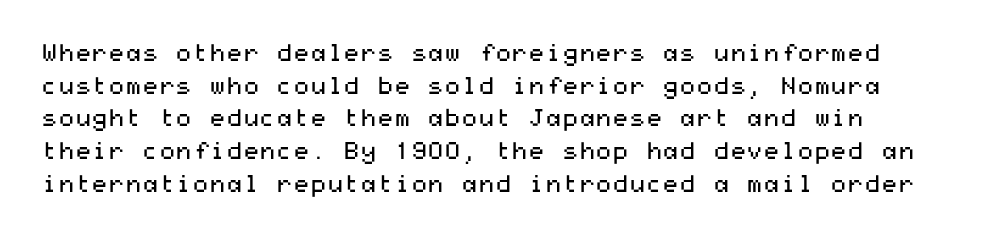
The image shows 24 px text type, upright; set left-aligned, normal line spacing (1.36x), normal letter spacing, not underlined.
